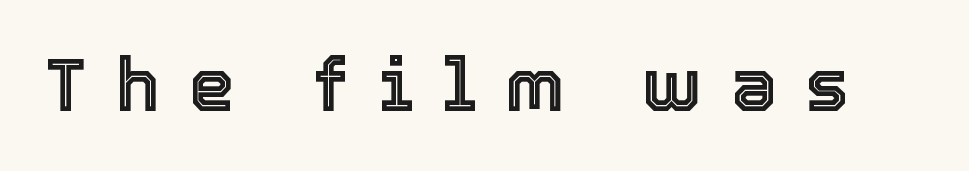
Q: Is the text italic (slanted)? A: No, it is upright.
Q: Is the text underlined? A: No.
Q: Is the spacing between letters normal or unusually wide? A: Unusually wide.
Q: Width (condensed, normal, or wide)? A: Normal.
Q: x-height? A: Medium.
Q: Monospaced? A: No.
